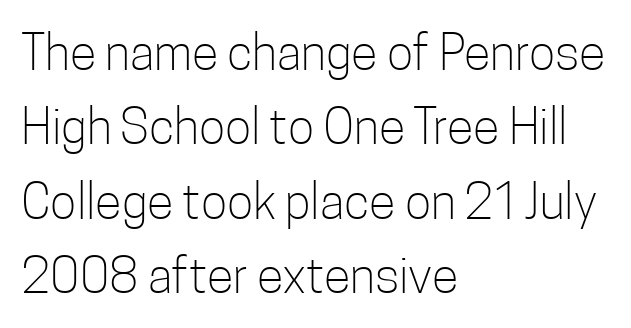
This is the regular roman posture of the typeface. You could not count columns in this text — the font is proportionally spaced. This is sans-serif lettering, the kind often seen on screens and signage. Has an underline been added? It has not. Line spacing here is normal. The letterforms sit shoulder to shoulder at normal distance.
